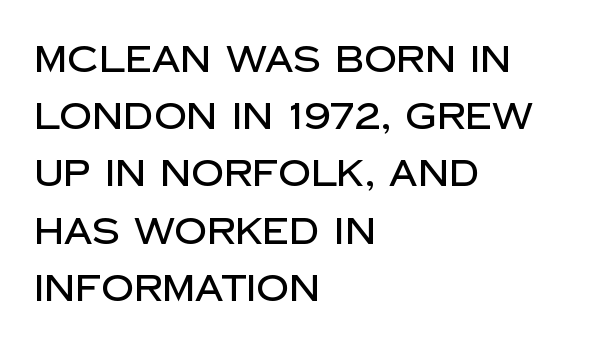
The image shows 36 px sans-serif type, upright; set left-aligned, normal line spacing (1.59x), normal letter spacing, not underlined; low stroke contrast and a large x-height.
